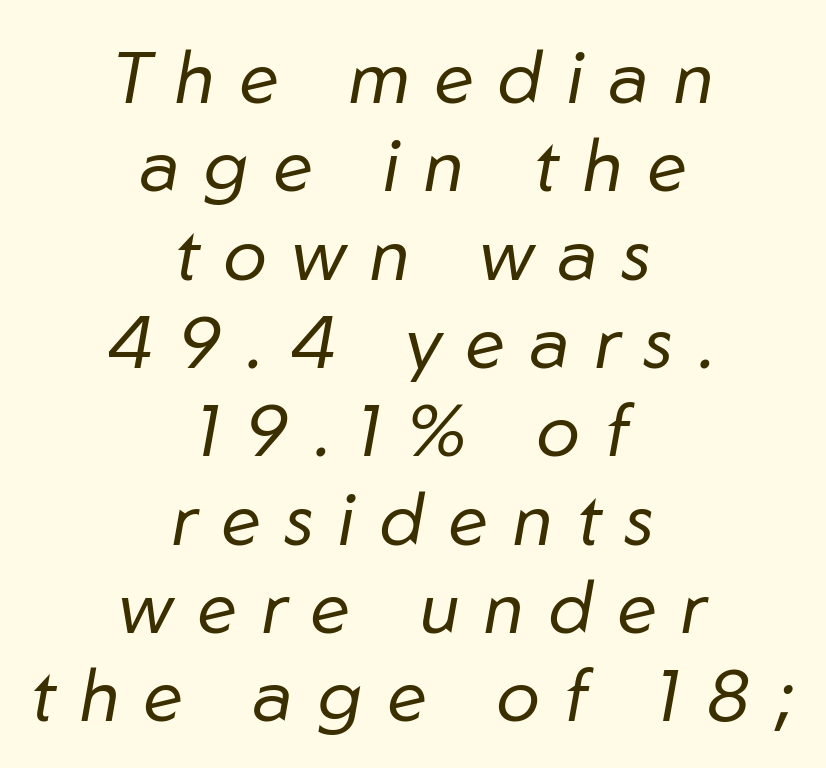
{"italic": "yes", "lean": "right", "slant_degrees": 10, "bold": "no", "weight": "regular", "width": "normal", "stroke_contrast": "low", "x_height": "medium", "monospaced": "no", "underline": "no", "align": "center", "line_spacing_ratio": 1.21, "letter_spacing": "wide", "letter_spacing_em": 0.34, "glyph_px": 73}
